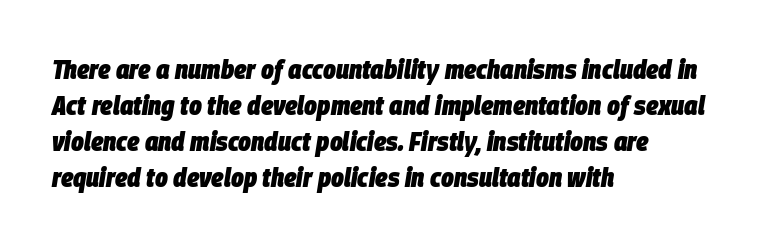
The image shows 27 px bold type, italic (leaning right); set left-aligned, normal line spacing (1.33x), normal letter spacing, not underlined.
